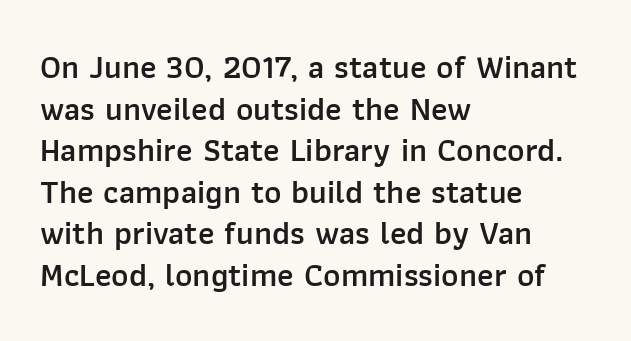
Characters remain perfectly vertical along every line. Inter-character spacing is left at the font's built-in metrics. Regarding leading, the lines here are spaced in the standard way. To sum up the face: it is a sans, with no serifs. Looks like regular typesetting: each glyph gets only the width it needs.
